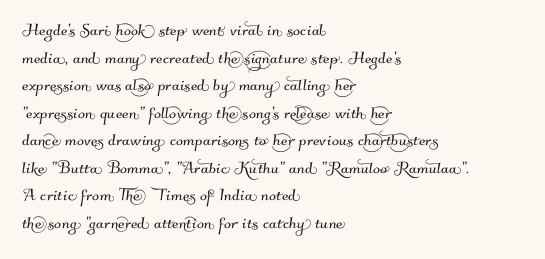
{"underline": "no", "align": "left", "line_spacing": "normal", "line_spacing_ratio": 1.31, "letter_spacing": "normal", "letter_spacing_em": 0.0, "glyph_px": 21}
